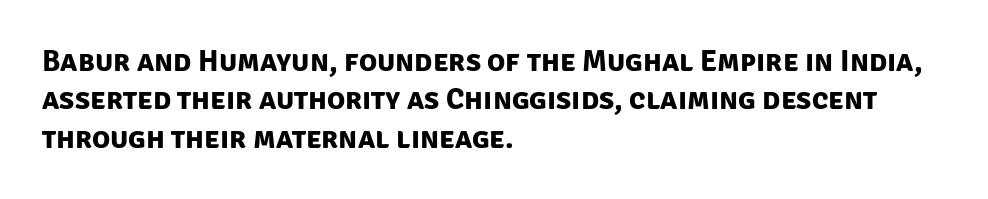
Proportional: the letters do not fall into vertical columns. Letterform terminals end flat and unadorned throughout the passage. Does the copy run flush right? No — it runs flush left. Is the type bold? Yes — the strokes are clearly thick and heavy. Characters follow at the spacing the type designer built in.
